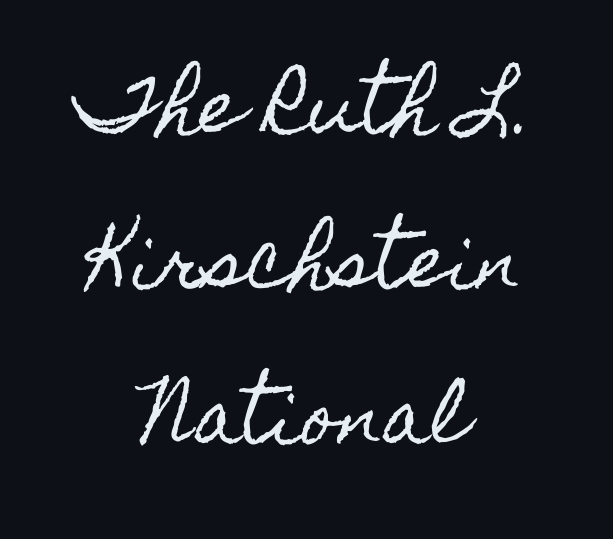
Q: Is the text italic (slanted)? A: Yes.
Q: Is the text underlined? A: No.
Q: How is the paragraph aligned? A: Centered.
Q: Is the spacing between letters normal or unusually wide? A: Normal.
Q: Is the spacing between lines tight, normal or loose? A: Loose.
Q: Width (condensed, normal, or wide)? A: Condensed.
Q: x-height? A: Small.
Q: Monospaced? A: No.
